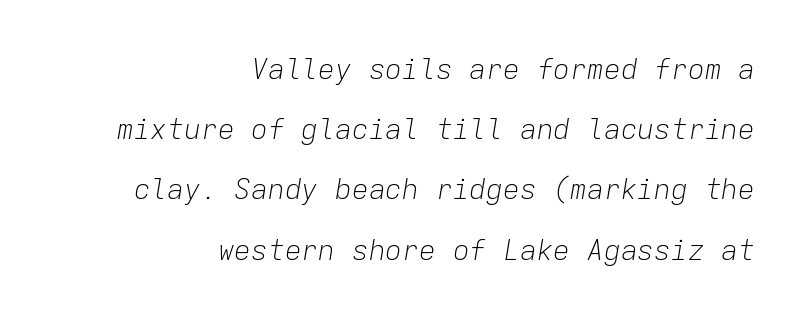
{"italic": "yes", "lean": "right", "slant_degrees": 9, "bold": "no", "weight": "light", "width": "normal", "stroke_contrast": "low", "x_height": "medium", "monospaced": "yes", "underline": "no", "align": "right", "line_spacing": "loose", "line_spacing_ratio": 2.15, "letter_spacing": "normal", "letter_spacing_em": 0.0, "glyph_px": 28}
